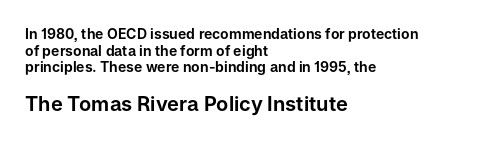
Quick note: underline off. This sample uses plain, unmodified letter spacing. Layout note: lines flush left. Is the lower block the larger one? Yes — the lower block carries the bigger type. A typesetter would mark this as roman, not italic.
